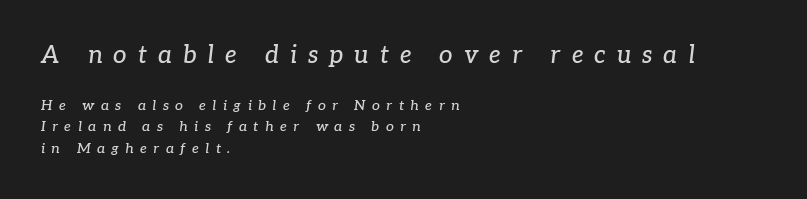
Q: Is the text italic (slanted)? A: Yes, it leans right by about 7 degrees.
Q: Is the text underlined? A: No.
Q: How is the paragraph aligned? A: Left-aligned.
Q: Is the spacing between letters normal or unusually wide? A: Unusually wide.
Q: Is the spacing between lines tight, normal or loose? A: Normal.
Q: Which block of text is set in a larger size, the first (top) or the second (bottom)? A: The first (top) one.
